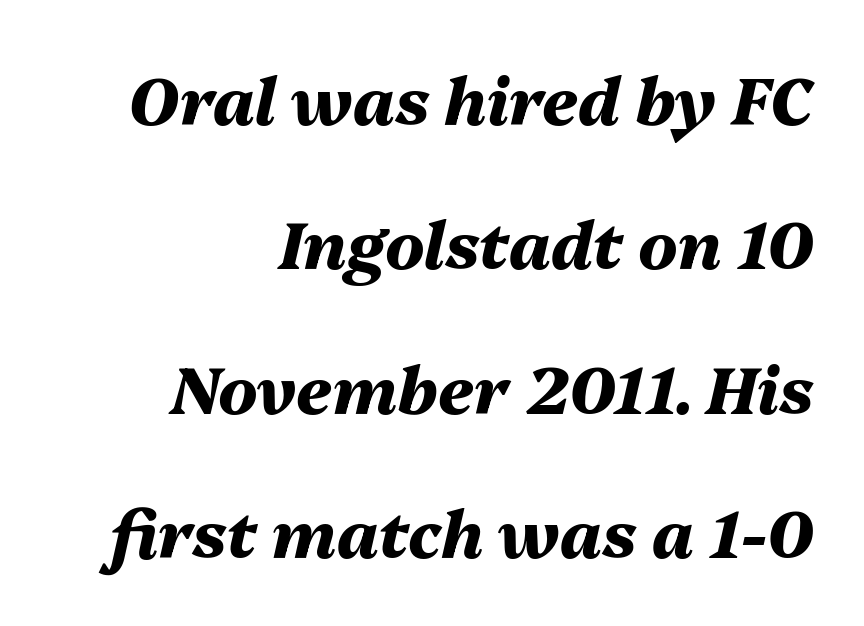
The tracking reads as untouched default to a designer's eye. The space beneath each line is pristine and unruled. Note the varied advance widths — an 'i' is clearly narrower than an 'm'. Heavy, bold letterforms.
